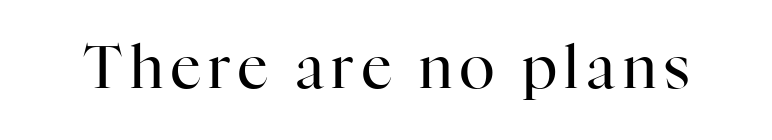
The image shows 59 px regular-weight serif type, upright; set not underlined; high stroke contrast and a medium x-height.
